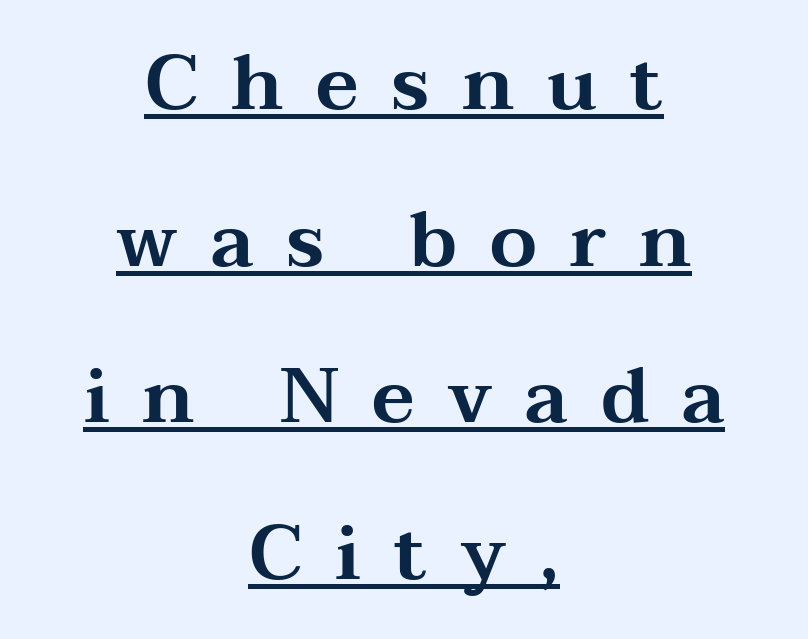
{"serif": "yes", "italic": "no", "width": "wide", "stroke_contrast": "medium", "x_height": "medium", "monospaced": "no", "underline": "yes", "align": "center", "line_spacing": "loose", "line_spacing_ratio": 2.06, "letter_spacing": "wide", "letter_spacing_em": 0.43, "glyph_px": 76}
